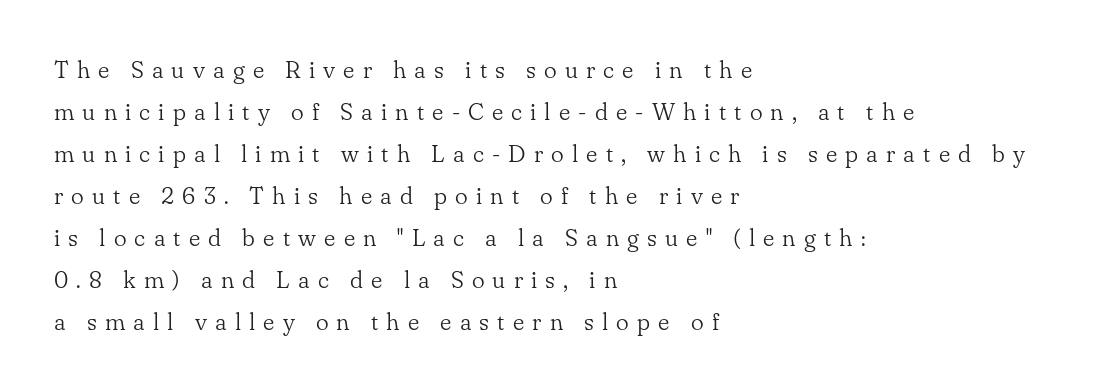
Q: Is the text bold? A: No.
Q: Is the text italic (slanted)? A: No, it is upright.
Q: Is the text underlined? A: No.
Q: How is the paragraph aligned? A: Left-aligned.
Q: Is the spacing between letters normal or unusually wide? A: Unusually wide.
